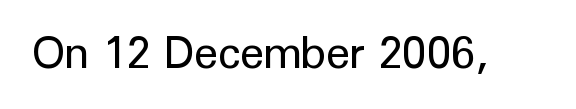
The image shows 44 px regular-weight sans-serif type, upright; set normal letter spacing, not underlined; low stroke contrast and a medium x-height.
